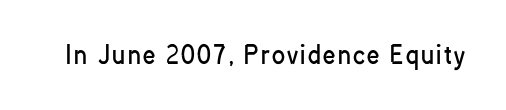
The image shows 24 px text type, upright; set not underlined.
